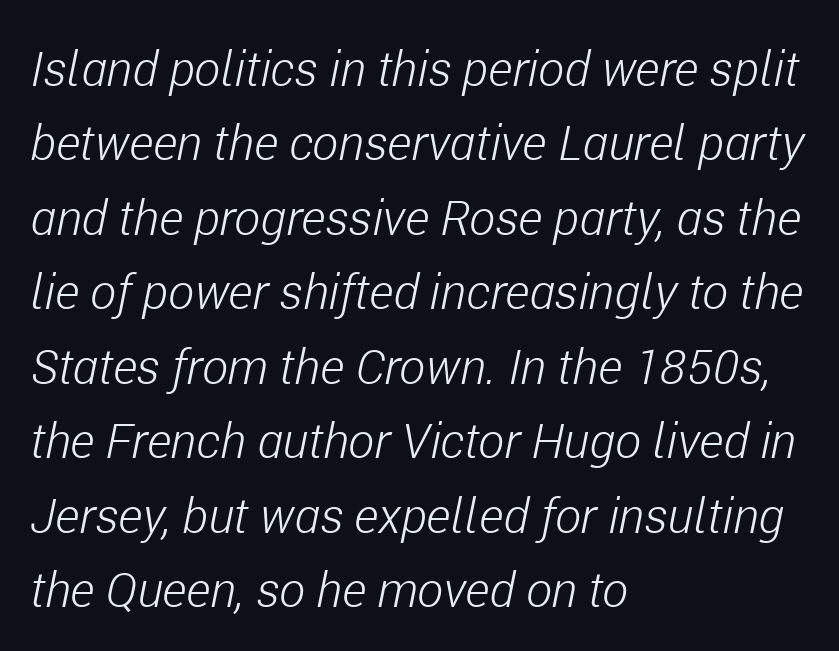
Notice how the stems are inclined rather than vertical — that's the hallmark of italics. The rendering uses natural spacing where letterforms have individual widths. The space beneath each line is pristine and unruled. The compositor pushed each line to the left boundary.
